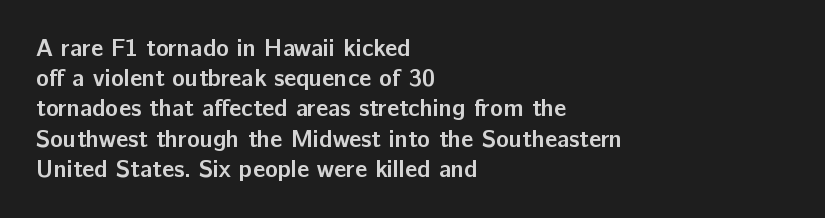
Q: Is the text bold? A: Yes.
Q: Is the text italic (slanted)? A: No, it is upright.
Q: Is the text underlined? A: No.
Q: How is the paragraph aligned? A: Left-aligned.
Q: Is the spacing between letters normal or unusually wide? A: Normal.
Q: Is the spacing between lines tight, normal or loose? A: Normal.
